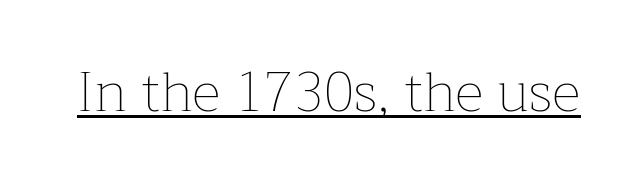
Bold? No — there's no thickening of the strokes. The face used here is rendered with its standard letterfit. Italic? Not at all — the glyphs are vertical. Spacing verdict: proportional, widths tailored to each character.
